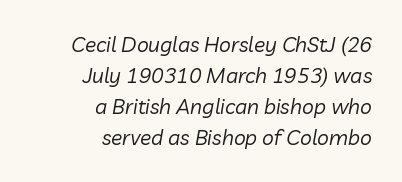
Q: Is the text bold? A: No.
Q: Is the text italic (slanted)? A: Yes, it leans right by about 10 degrees.
Q: Is the text underlined? A: No.
Q: How is the paragraph aligned? A: Right-aligned.
Q: Is the spacing between letters normal or unusually wide? A: Normal.
Q: Is the spacing between lines tight, normal or loose? A: Normal.
